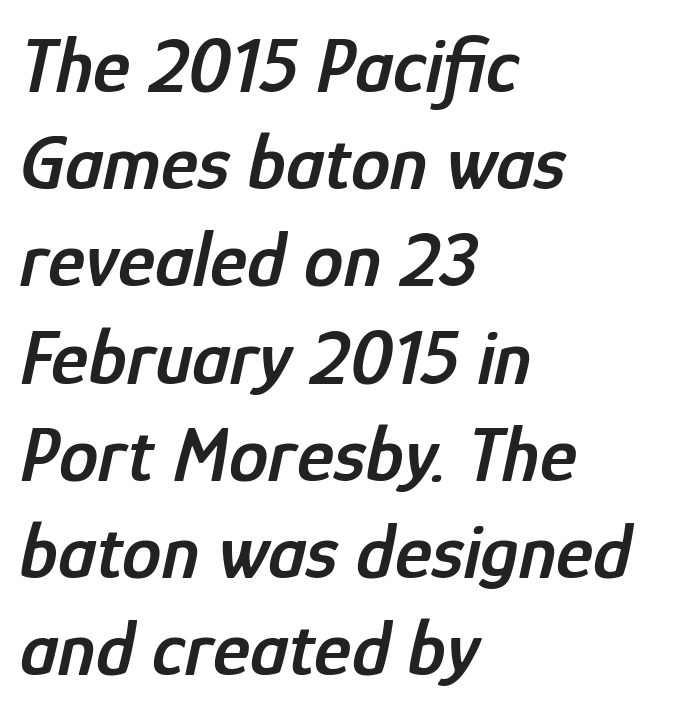
Q: Is the text bold? A: Semi-bold.
Q: Is the text italic (slanted)? A: Yes, it leans right by about 12 degrees.
Q: Is the text underlined? A: No.
Q: How is the paragraph aligned? A: Left-aligned.
Q: Is the spacing between letters normal or unusually wide? A: Normal.
Q: Width (condensed, normal, or wide)? A: Condensed.
Q: Stroke contrast? A: Low.
Q: x-height? A: Medium.
Q: Monospaced? A: No.
